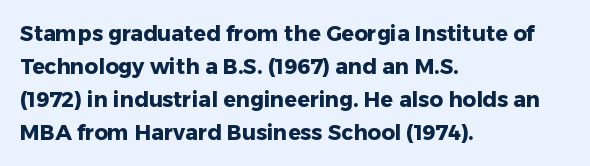
The image shows 21 px bold type, upright; set left-aligned, normal line spacing (1.57x), normal letter spacing, not underlined.
